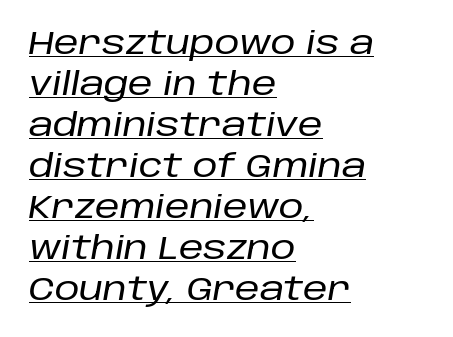
{"italic": "yes", "lean": "right", "slant_degrees": 10, "width": "normal", "stroke_contrast": "low", "x_height": "large", "monospaced": "no", "underline": "yes", "align": "left", "line_spacing": "normal", "line_spacing_ratio": 1.32, "letter_spacing": "normal", "letter_spacing_em": 0.0, "glyph_px": 31}
